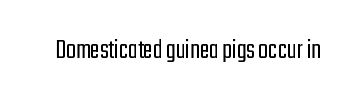
Q: Is the text bold? A: No.
Q: Is the text italic (slanted)? A: No, it is upright.
Q: Is the typeface a serif or a sans-serif typeface? A: Sans-serif.
Q: Is the text underlined? A: No.
Q: Is the spacing between letters normal or unusually wide? A: Normal.
Q: Width (condensed, normal, or wide)? A: Condensed.
Q: Stroke contrast? A: Low.
Q: x-height? A: Medium.
Q: Monospaced? A: No.
